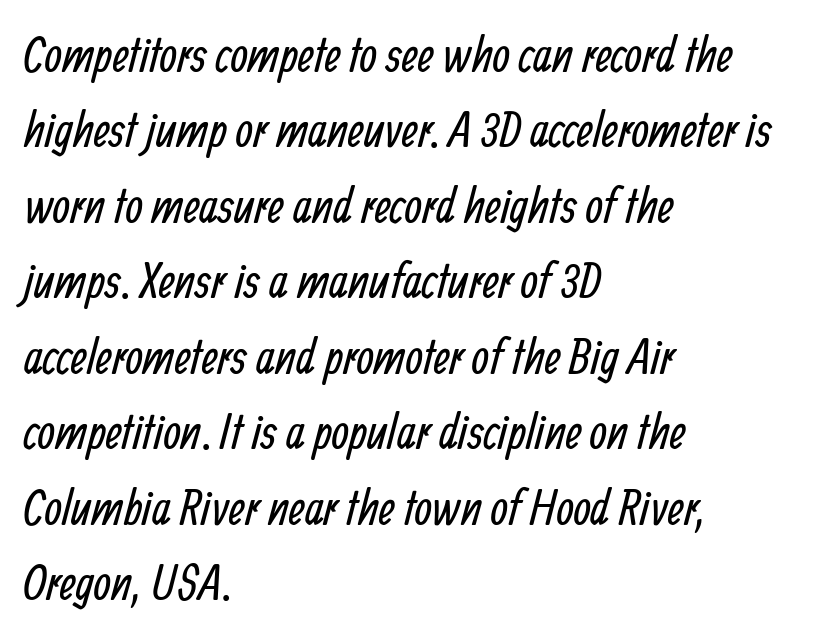
The image shows 50 px regular-weight, condensed sans-serif type; set left-aligned, normal line spacing (1.51x), normal letter spacing, not underlined; low stroke contrast and a medium x-height.
